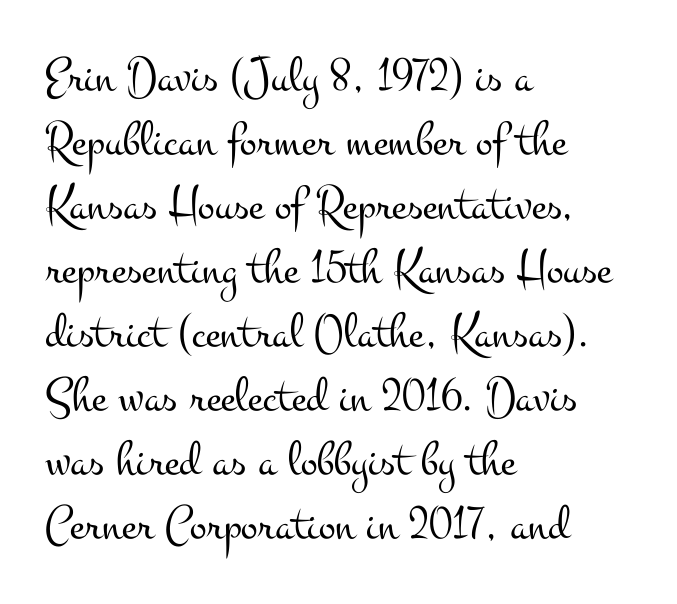
Q: Is the text bold? A: No.
Q: Is the text italic (slanted)? A: Yes.
Q: Is the typeface a serif or a sans-serif typeface? A: Serif.
Q: Is the text underlined? A: No.
Q: How is the paragraph aligned? A: Left-aligned.
Q: Is the spacing between letters normal or unusually wide? A: Normal.
Q: Is the spacing between lines tight, normal or loose? A: Normal.
Q: Width (condensed, normal, or wide)? A: Wide.
Q: Stroke contrast? A: Medium.
Q: x-height? A: Small.
Q: Monospaced? A: No.
